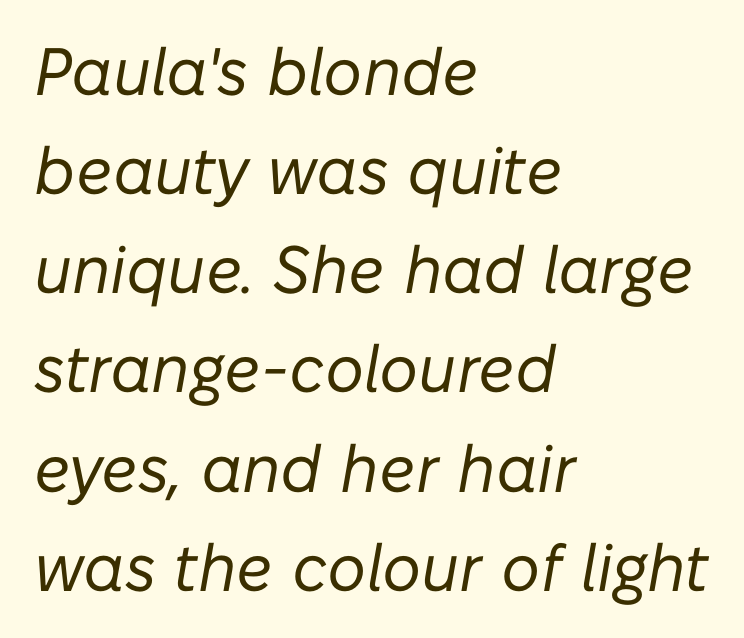
Q: Is the text bold? A: No.
Q: Is the text italic (slanted)? A: Yes, it leans right by about 10 degrees.
Q: Is the text underlined? A: No.
Q: How is the paragraph aligned? A: Left-aligned.
Q: Is the spacing between letters normal or unusually wide? A: Normal.
Q: Is the spacing between lines tight, normal or loose? A: Normal.
Q: Width (condensed, normal, or wide)? A: Normal.
Q: Stroke contrast? A: Low.
Q: x-height? A: Medium.
Q: Monospaced? A: No.
